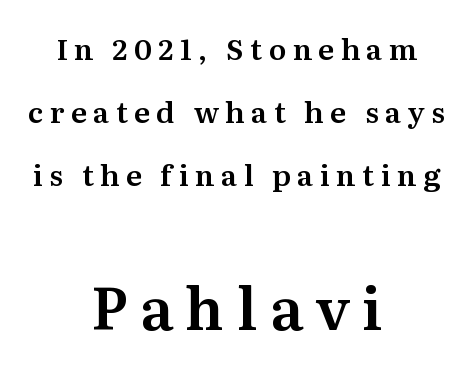
{"serif": "yes", "italic": "no", "width": "normal", "stroke_contrast": "medium", "x_height": "medium", "monospaced": "no", "underline": "no", "align": "center", "line_spacing": "loose", "line_spacing_ratio": 2.18, "letter_spacing": "wide", "letter_spacing_em": 0.22, "larger_block": "second", "size_ratio": 2.0, "glyph_px": 58}
